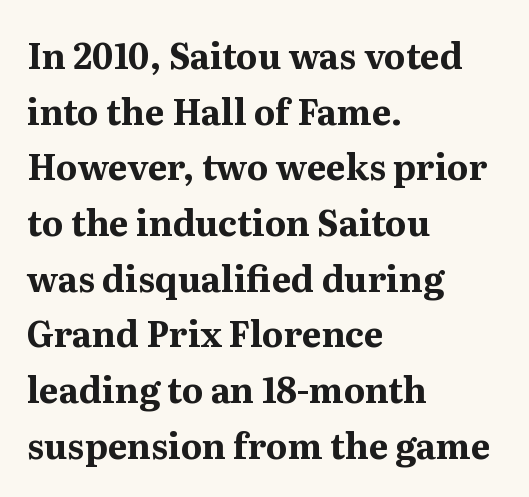
{"serif": "yes", "italic": "no", "bold": "yes", "weight": "bold", "width": "normal", "stroke_contrast": "medium", "x_height": "medium", "monospaced": "no", "underline": "no", "align": "left", "line_spacing": "normal", "line_spacing_ratio": 1.59, "letter_spacing": "normal", "letter_spacing_em": 0.0, "glyph_px": 35}
